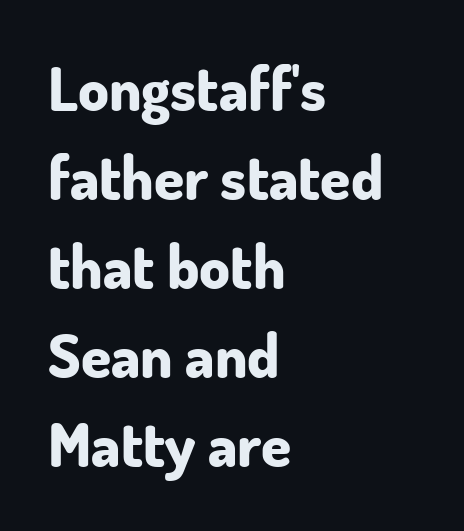
Q: Is the text bold? A: Yes.
Q: Is the text italic (slanted)? A: No, it is upright.
Q: Is the typeface a serif or a sans-serif typeface? A: Sans-serif.
Q: Is the text underlined? A: No.
Q: How is the paragraph aligned? A: Left-aligned.
Q: Is the spacing between letters normal or unusually wide? A: Normal.
Q: Is the spacing between lines tight, normal or loose? A: Normal.
Q: Width (condensed, normal, or wide)? A: Normal.
Q: Stroke contrast? A: Low.
Q: x-height? A: Small.
Q: Monospaced? A: No.
